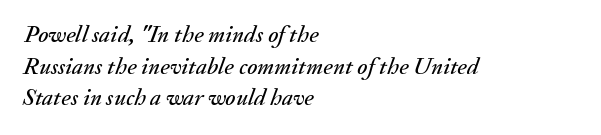
Q: Is the text italic (slanted)? A: Yes, it leans right by about 20 degrees.
Q: Is the text underlined? A: No.
Q: How is the paragraph aligned? A: Left-aligned.
Q: Is the spacing between letters normal or unusually wide? A: Normal.
Q: Is the spacing between lines tight, normal or loose? A: Normal.
